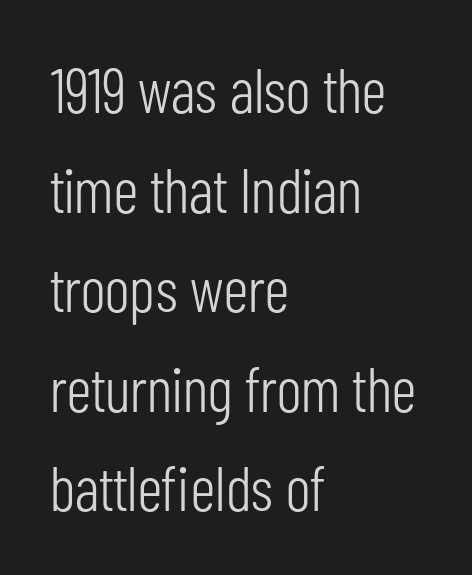
Letters rest on an invisible, unmarked baseline. A student would call this left alignment; a typographer would say flush left, rag right. The type sits square on the baseline with zero lean. Characters follow at the spacing the type designer built in.
